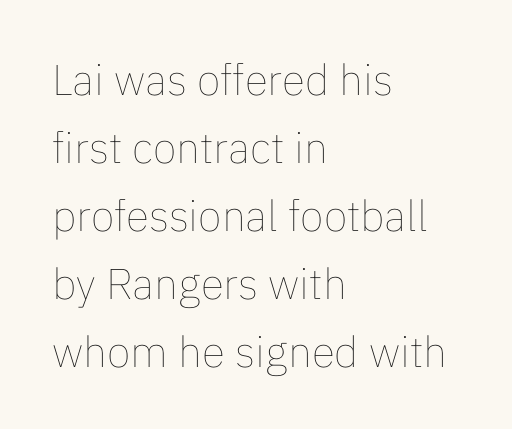
The image shows 43 px thin type, upright; set left-aligned, normal line spacing (1.58x), normal letter spacing, not underlined; low stroke contrast and a medium x-height.
